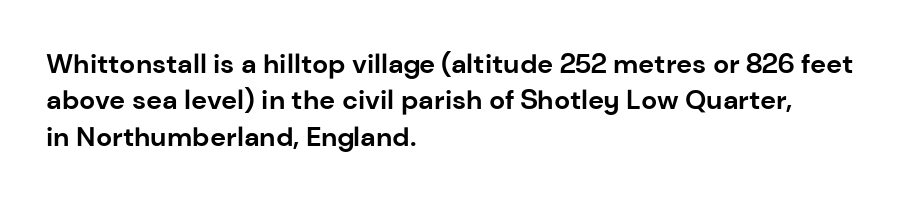
Q: Is the text bold? A: Yes.
Q: Is the text italic (slanted)? A: No, it is upright.
Q: Is the text underlined? A: No.
Q: How is the paragraph aligned? A: Left-aligned.
Q: Is the spacing between letters normal or unusually wide? A: Normal.
Q: Is the spacing between lines tight, normal or loose? A: Normal.
